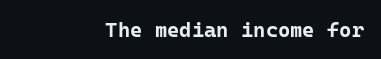
The image shows 21 px bold type, upright; set right-aligned, normal letter spacing, not underlined.
